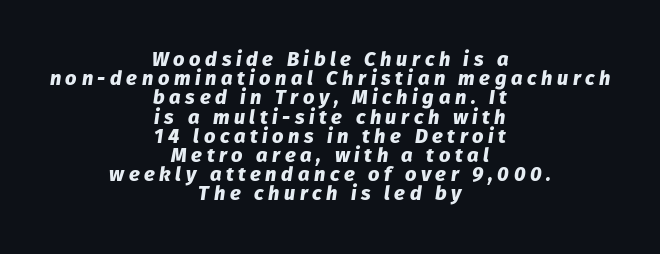
{"italic": "yes", "lean": "right", "slant_degrees": 8, "bold": "yes", "underline": "no", "align": "center", "line_spacing": "tight", "line_spacing_ratio": 0.96, "letter_spacing": "wide", "letter_spacing_em": 0.23, "glyph_px": 20}
